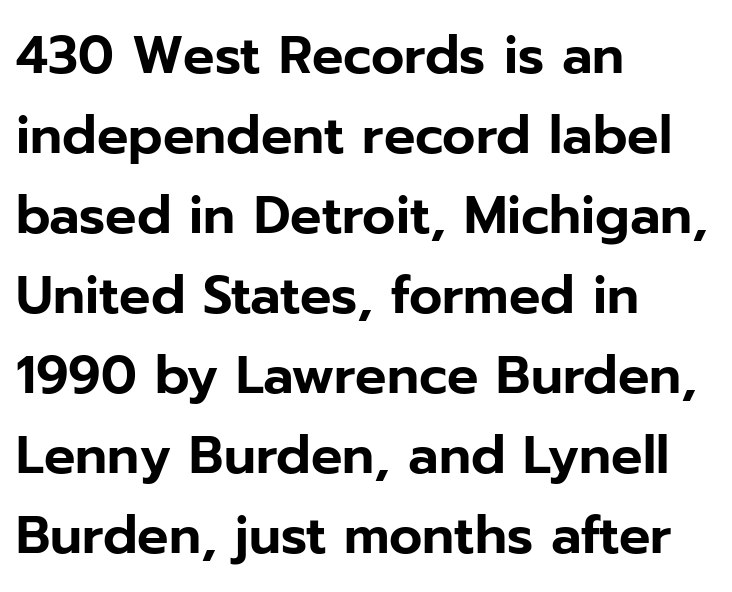
The image shows 52 px sans-serif type, upright; set left-aligned, normal line spacing (1.54x), normal letter spacing, not underlined; low stroke contrast and a medium x-height.
